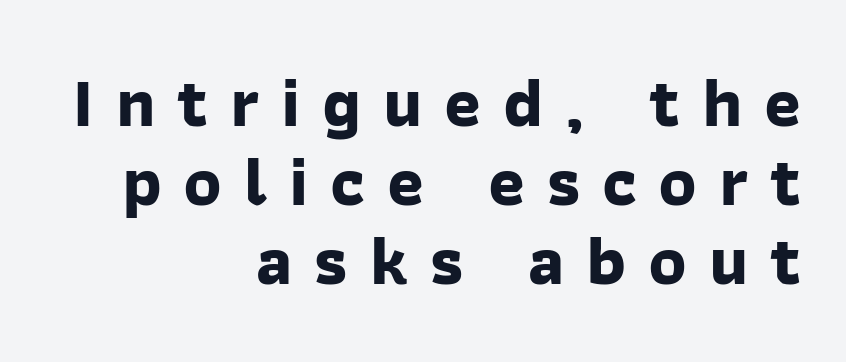
Q: Is the text bold? A: Yes.
Q: Is the typeface a serif or a sans-serif typeface? A: Sans-serif.
Q: Is the text underlined? A: No.
Q: How is the paragraph aligned? A: Right-aligned.
Q: Is the spacing between letters normal or unusually wide? A: Unusually wide.
Q: Is the spacing between lines tight, normal or loose? A: Tight.
Q: Width (condensed, normal, or wide)? A: Normal.
Q: Stroke contrast? A: Low.
Q: x-height? A: Medium.
Q: Monospaced? A: No.
